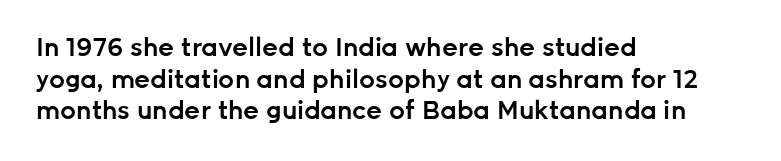
Q: Is the text bold? A: Semi-bold.
Q: Is the text italic (slanted)? A: No, it is upright.
Q: Is the text underlined? A: No.
Q: How is the paragraph aligned? A: Left-aligned.
Q: Is the spacing between letters normal or unusually wide? A: Normal.
Q: Is the spacing between lines tight, normal or loose? A: Normal.
